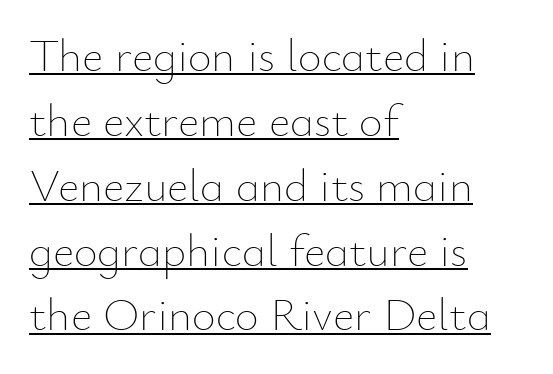
The image shows 46 px thin type, upright; set left-aligned, normal line spacing (1.41x), normal letter spacing, underlined; low stroke contrast and a small x-height.
